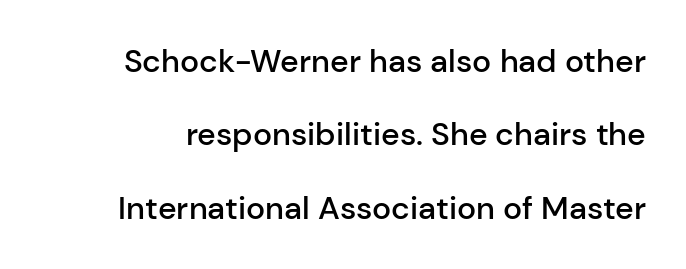
The image shows 32 px semibold sans-serif type, upright; set loose line spacing (2.29x), normal letter spacing, not underlined; low stroke contrast and a medium x-height.
